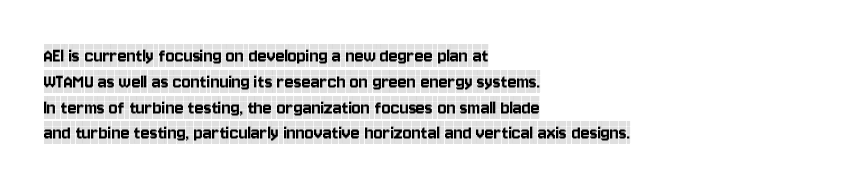
The image shows 21 px text type, upright; set left-aligned, line spacing 1.23x, normal letter spacing, not underlined.
